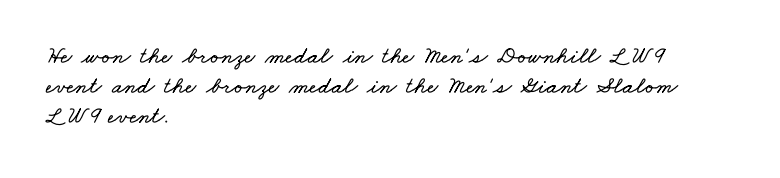
Each new line begins a customary step beneath the previous one. This rendering features lettering with no underline. This rendering uses left alignment, leaving the right contour irregular. How are the letters spaced? Ordinarily, with no added tracking.
